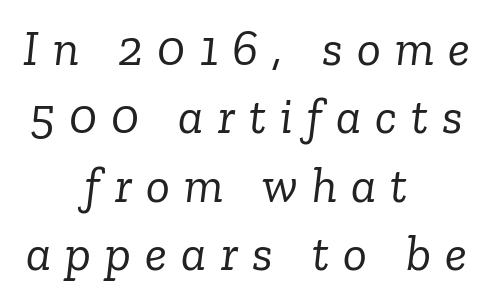
Q: Is the text bold? A: No.
Q: Is the text italic (slanted)? A: Yes, it leans right by about 6 degrees.
Q: Is the typeface a serif or a sans-serif typeface? A: Serif.
Q: Is the text underlined? A: No.
Q: How is the paragraph aligned? A: Centered.
Q: Is the spacing between letters normal or unusually wide? A: Unusually wide.
Q: Is the spacing between lines tight, normal or loose? A: Normal.
Q: Width (condensed, normal, or wide)? A: Normal.
Q: Stroke contrast? A: Low.
Q: x-height? A: Medium.
Q: Monospaced? A: No.
